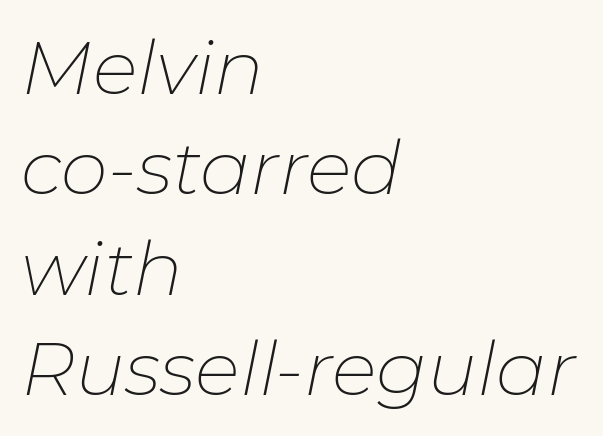
The image shows 75 px thin type, italic (leaning right); set left-aligned, normal line spacing (1.34x), normal letter spacing, not underlined; low stroke contrast and a medium x-height.
